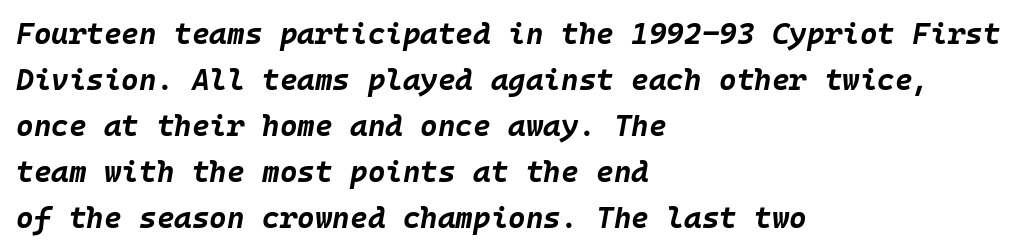
{"italic": "yes", "lean": "right", "slant_degrees": 10, "bold": "yes", "weight": "bold", "width": "normal", "stroke_contrast": "low", "x_height": "large", "monospaced": "yes", "underline": "no", "align": "left", "line_spacing": "normal", "line_spacing_ratio": 1.53, "letter_spacing": "normal", "letter_spacing_em": 0.0, "glyph_px": 30}
